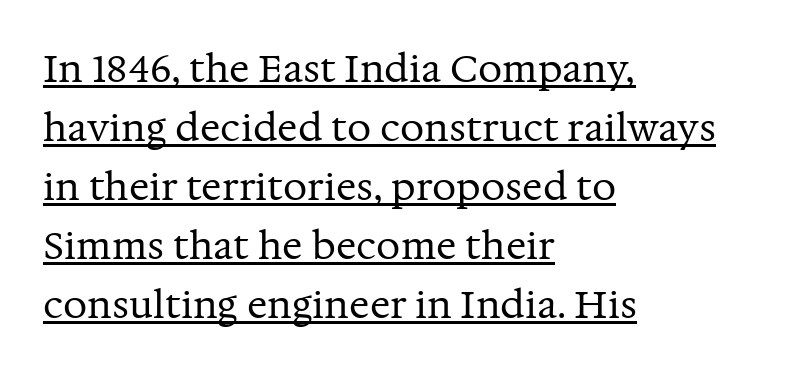
Q: Is the text bold? A: No.
Q: Is the text italic (slanted)? A: No, it is upright.
Q: Is the typeface a serif or a sans-serif typeface? A: Serif.
Q: Is the text underlined? A: Yes.
Q: How is the paragraph aligned? A: Left-aligned.
Q: Is the spacing between letters normal or unusually wide? A: Normal.
Q: Is the spacing between lines tight, normal or loose? A: Normal.
Q: Width (condensed, normal, or wide)? A: Normal.
Q: Stroke contrast? A: Medium.
Q: x-height? A: Medium.
Q: Monospaced? A: No.
